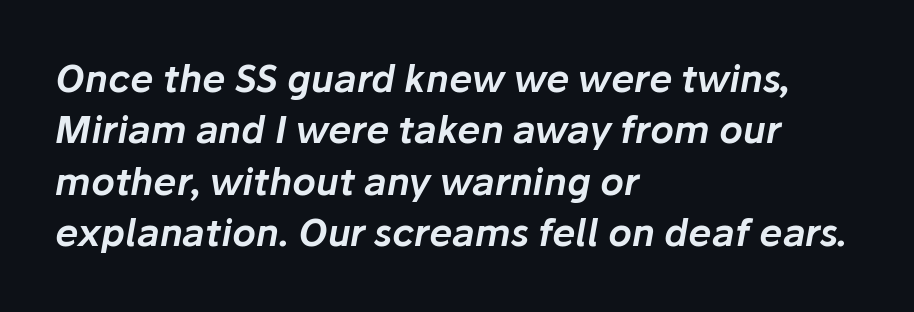
Character widths vary here, with narrow letters taking less room than wide ones. The line-height multiplier appears to be the usual default. The words here are not underlined. Does extra space separate the letters? No, they use regular spacing.
